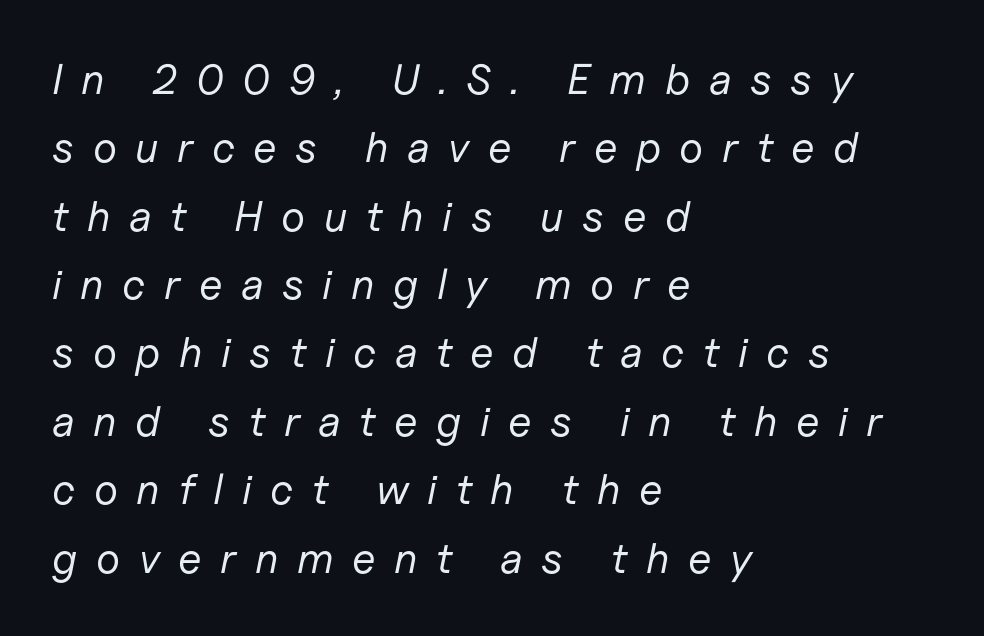
The image shows 43 px regular-weight type, italic (leaning right); set left-aligned, normal line spacing (1.59x), unusually wide letter spacing (+0.43 em), not underlined; low stroke contrast and a medium x-height.
